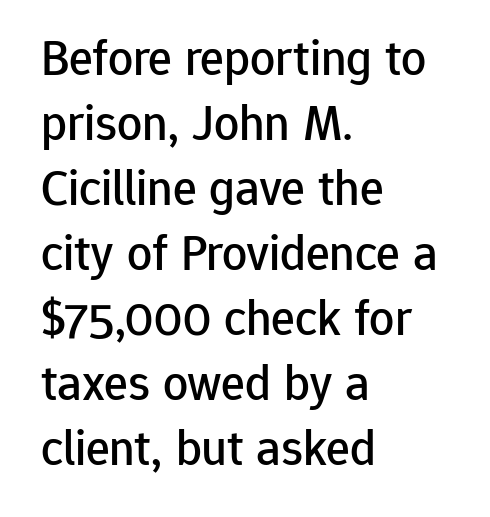
Q: Is the text italic (slanted)? A: No, it is upright.
Q: Is the typeface a serif or a sans-serif typeface? A: Sans-serif.
Q: Is the text underlined? A: No.
Q: How is the paragraph aligned? A: Left-aligned.
Q: Is the spacing between letters normal or unusually wide? A: Normal.
Q: Is the spacing between lines tight, normal or loose? A: Normal.
Q: Width (condensed, normal, or wide)? A: Normal.
Q: Stroke contrast? A: Low.
Q: x-height? A: Medium.
Q: Monospaced? A: No.
